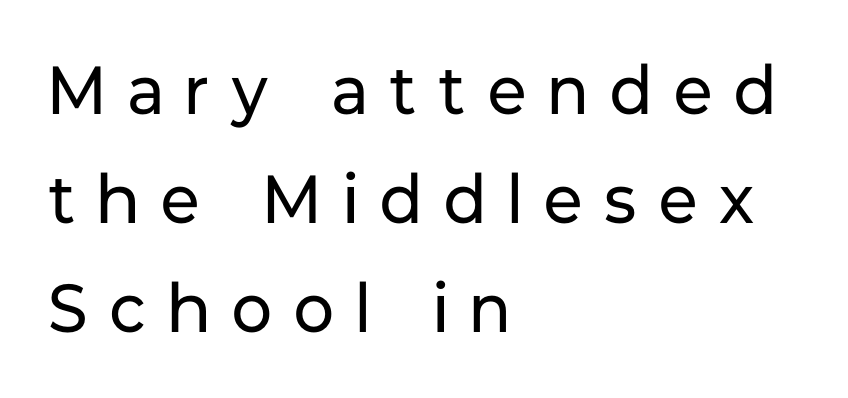
Q: Is the text bold? A: No.
Q: Is the text italic (slanted)? A: No, it is upright.
Q: Is the typeface a serif or a sans-serif typeface? A: Sans-serif.
Q: Is the text underlined? A: No.
Q: How is the paragraph aligned? A: Left-aligned.
Q: Is the spacing between letters normal or unusually wide? A: Unusually wide.
Q: Is the spacing between lines tight, normal or loose? A: Normal.
Q: Width (condensed, normal, or wide)? A: Normal.
Q: Stroke contrast? A: Low.
Q: x-height? A: Medium.
Q: Monospaced? A: No.
